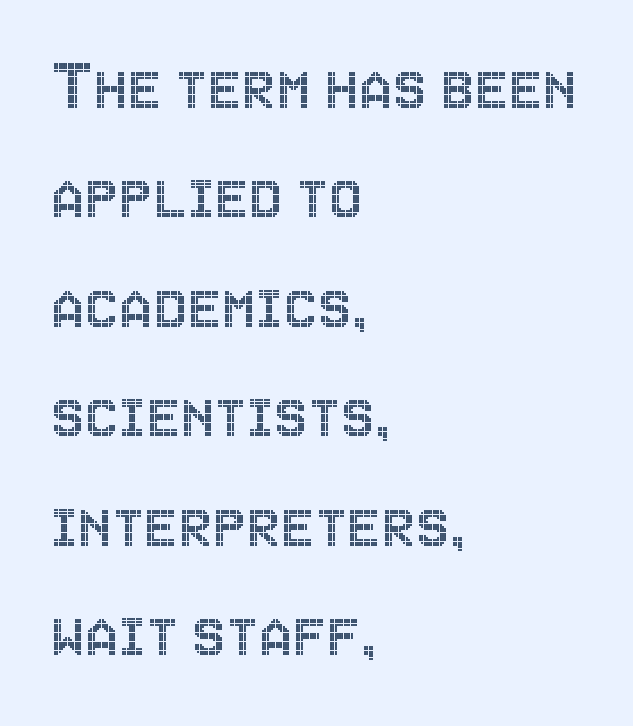
{"italic": "no", "width": "condensed", "x_height": "large", "monospaced": "no", "underline": "no", "align": "left", "line_spacing": "normal", "line_spacing_ratio": 1.44, "letter_spacing": "normal", "letter_spacing_em": 0.0, "glyph_px": 76}
